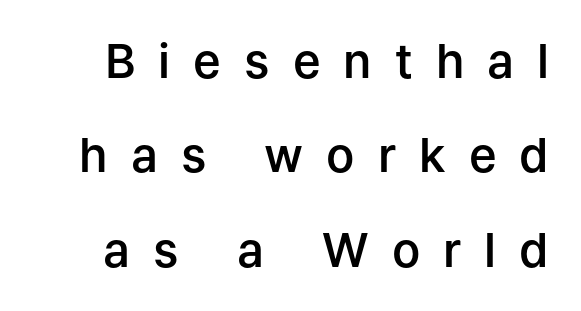
{"serif": "no", "italic": "no", "bold": "semi", "weight": "semibold", "width": "normal", "stroke_contrast": "low", "x_height": "medium", "monospaced": "no", "underline": "no", "line_spacing": "loose", "line_spacing_ratio": 2.01, "letter_spacing": "wide", "letter_spacing_em": 0.49, "glyph_px": 47}
